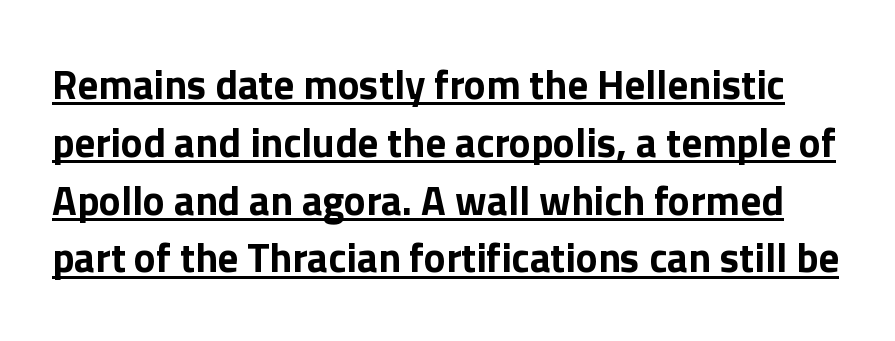
Q: Is the text bold? A: Yes.
Q: Is the text italic (slanted)? A: No, it is upright.
Q: Is the typeface a serif or a sans-serif typeface? A: Sans-serif.
Q: Is the text underlined? A: Yes.
Q: Is the spacing between letters normal or unusually wide? A: Normal.
Q: Is the spacing between lines tight, normal or loose? A: Normal.
Q: Width (condensed, normal, or wide)? A: Normal.
Q: Stroke contrast? A: Low.
Q: x-height? A: Medium.
Q: Monospaced? A: No.
